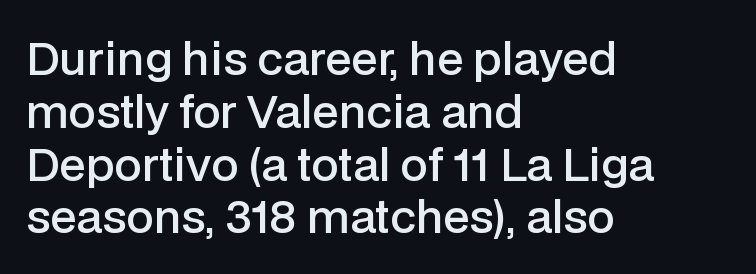
Ascenders rise straight up at ninety degrees. Only glyphs here, with clear space below each row. In CSS terms this would be text-align: left. Caption: standard tracking, unaltered.
